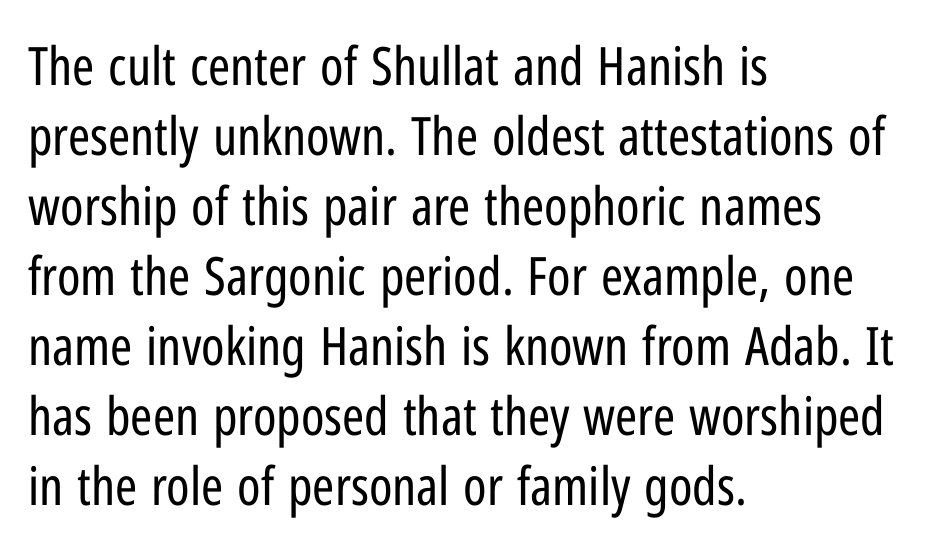
This rendering features lettering with no underline. Looks like regular typesetting: each glyph gets only the width it needs. The vertical gap from one line to the next is medium. The rendering shows plain stroke endings on the letterforms — a sans-serif design.
